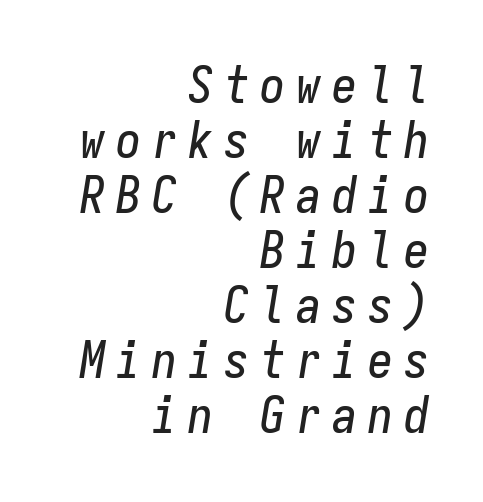
Look at the tracking — it's clearly loosened, letters drifting apart. Whoever set this chose condensed vertical rhythm over breathing room. Nobody drew a line under any word here. Does the lettering tilt? It does — this is italic. Casual observation: everything's shoved over to the right.
